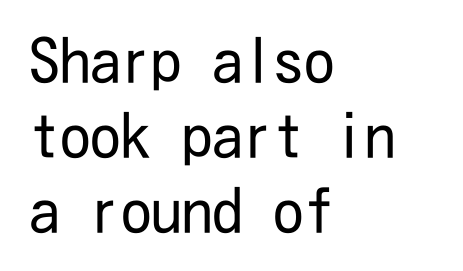
The image shows 61 px regular-weight, condensed sans-serif type, upright; set left-aligned, line spacing 1.23x, normal letter spacing, not underlined; low stroke contrast and a medium x-height.
